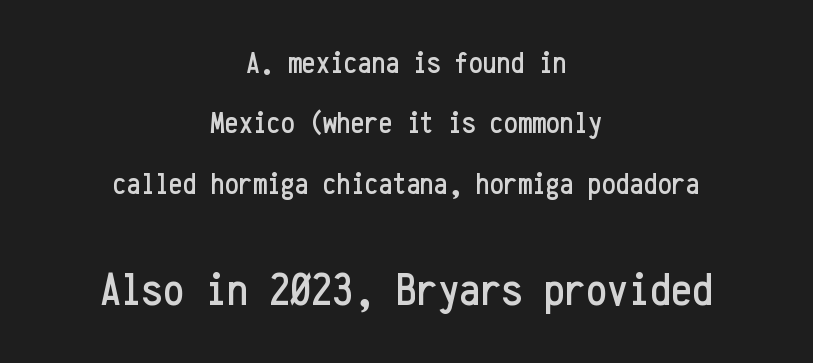
Examine the stroke ends and you'll find no serifs. The area under the type is left untouched. Which chunk is bigger? The second one — the bottom block dwarfs the top. Here the glyphs are tracked normally, forming tight word shapes. Here the designer chose a console-style face with uniform glyph widths.
